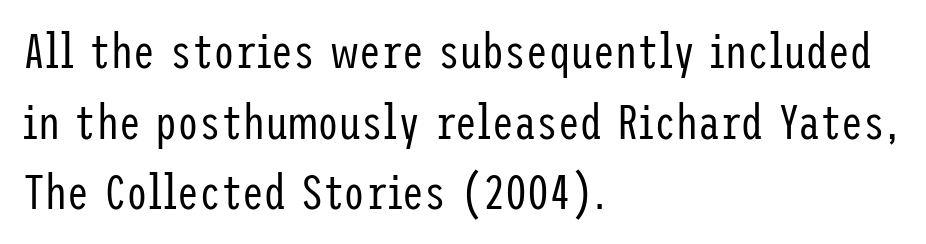
Q: Is the text bold? A: No.
Q: Is the text italic (slanted)? A: No, it is upright.
Q: Is the typeface a serif or a sans-serif typeface? A: Sans-serif.
Q: Is the text underlined? A: No.
Q: How is the paragraph aligned? A: Left-aligned.
Q: Is the spacing between letters normal or unusually wide? A: Normal.
Q: Is the spacing between lines tight, normal or loose? A: Normal.
Q: Width (condensed, normal, or wide)? A: Condensed.
Q: Stroke contrast? A: Low.
Q: x-height? A: Medium.
